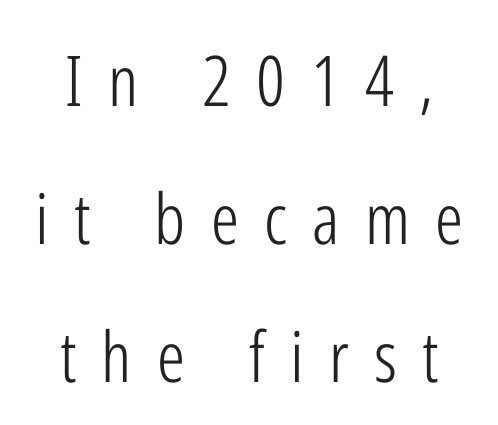
Widely set lines give the paragraph a tall, airy silhouette. In terms of posture, this sample is upright. The rendering positions every line midway between the sides. No heavy texture on the line: the type isn't bold. Glance below the letters and you will spot only blank space. Typographically, this falls in the sans-serif category.
